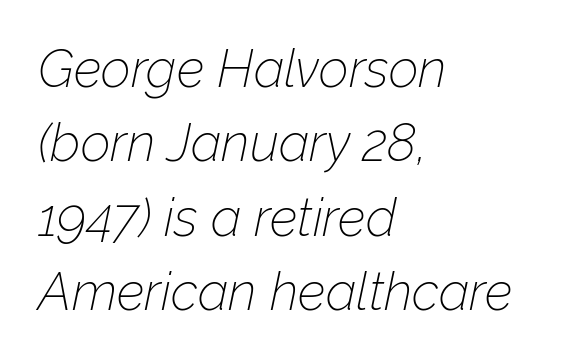
The image shows 52 px thin type, italic (leaning right); set left-aligned, normal line spacing (1.43x), normal letter spacing, not underlined; low stroke contrast and a medium x-height.
